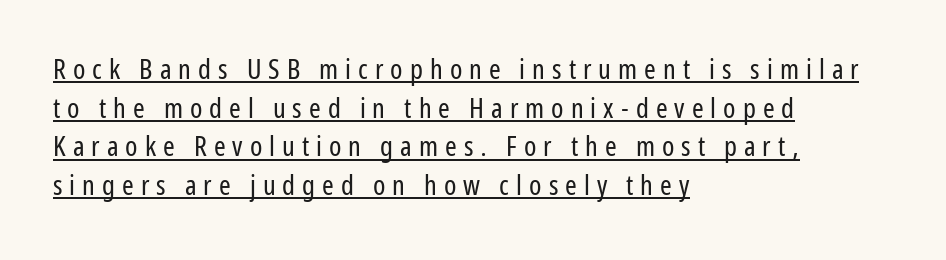
Q: Is the text bold? A: No.
Q: Is the text italic (slanted)? A: No, it is upright.
Q: Is the typeface a serif or a sans-serif typeface? A: Sans-serif.
Q: Is the text underlined? A: Yes.
Q: How is the paragraph aligned? A: Left-aligned.
Q: Is the spacing between letters normal or unusually wide? A: Unusually wide.
Q: Is the spacing between lines tight, normal or loose? A: Normal.
Q: Width (condensed, normal, or wide)? A: Condensed.
Q: Stroke contrast? A: Low.
Q: x-height? A: Medium.
Q: Monospaced? A: No.
